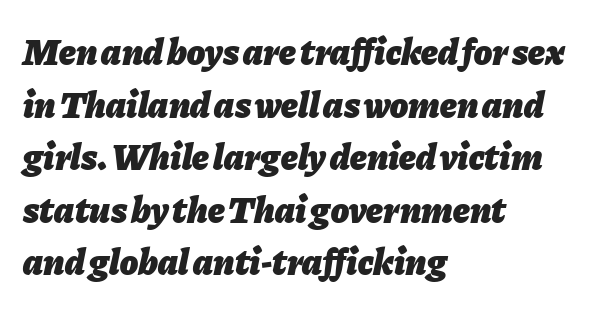
Q: Is the text bold? A: Yes.
Q: Is the text italic (slanted)? A: Yes, it leans right by about 11 degrees.
Q: Is the text underlined? A: No.
Q: How is the paragraph aligned? A: Left-aligned.
Q: Is the spacing between letters normal or unusually wide? A: Normal.
Q: Is the spacing between lines tight, normal or loose? A: Normal.
Q: Width (condensed, normal, or wide)? A: Normal.
Q: Stroke contrast? A: Low.
Q: x-height? A: Medium.
Q: Monospaced? A: No.
